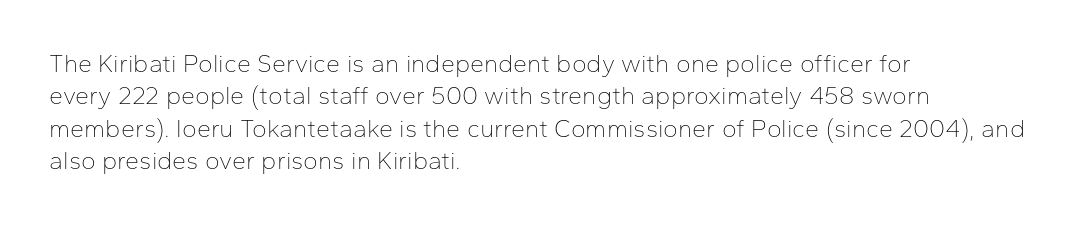
{"italic": "no", "bold": "no", "underline": "no", "align": "left", "line_spacing": "normal", "line_spacing_ratio": 1.3, "letter_spacing": "normal", "letter_spacing_em": 0.0, "glyph_px": 25}
